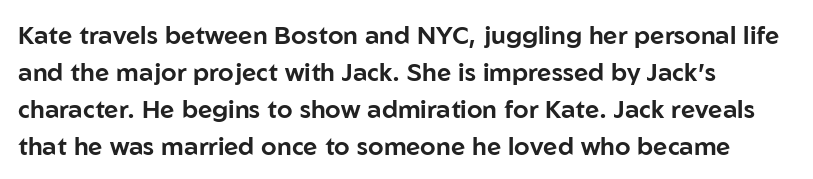
Q: Is the text italic (slanted)? A: No, it is upright.
Q: Is the text underlined? A: No.
Q: How is the paragraph aligned? A: Left-aligned.
Q: Is the spacing between letters normal or unusually wide? A: Normal.
Q: Is the spacing between lines tight, normal or loose? A: Normal.
